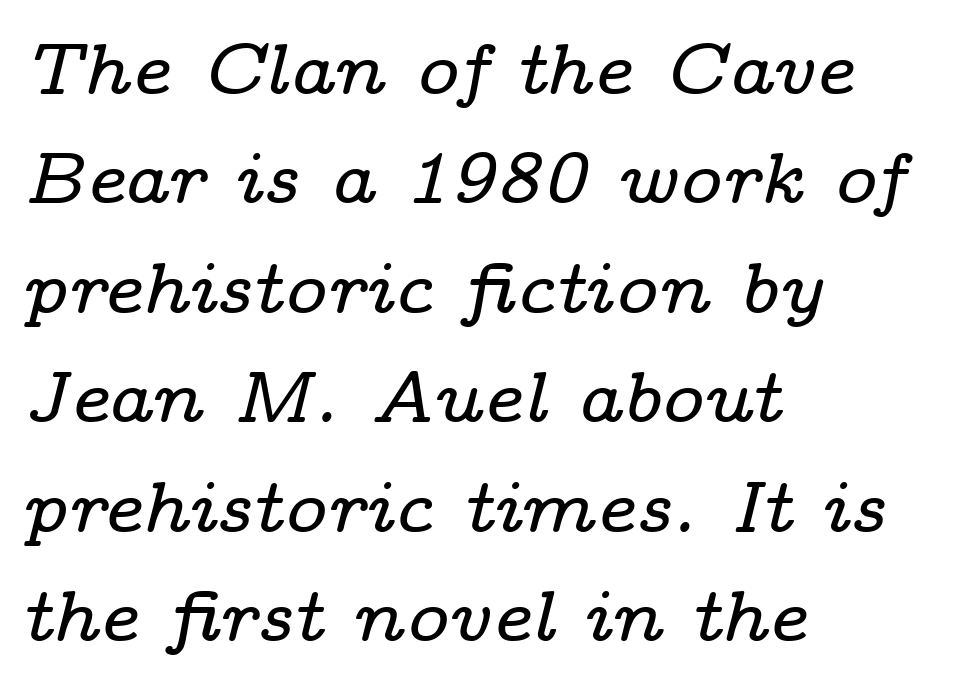
The text carries the slant typical of an italic or oblique font. The passage is arranged the way most books set body copy — flush left. Each new line begins a customary step beneath the previous one. Only glyphs here, with clear space below each row.
